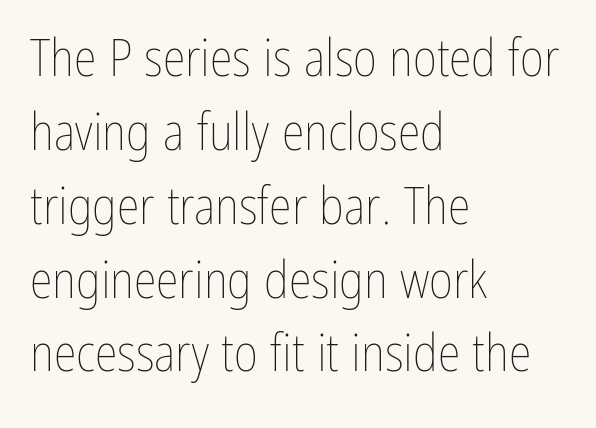
{"italic": "no", "bold": "no", "weight": "thin", "width": "condensed", "stroke_contrast": "low", "x_height": "medium", "monospaced": "no", "underline": "no", "align": "left", "line_spacing": "normal", "line_spacing_ratio": 1.42, "letter_spacing": "normal", "letter_spacing_em": 0.0, "glyph_px": 52}
